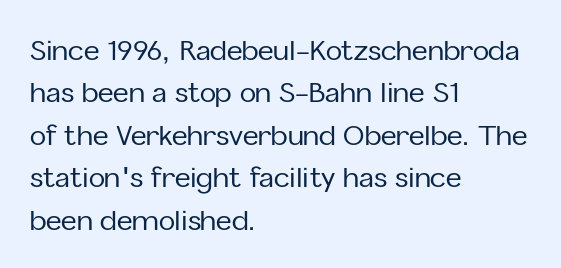
Q: Is the text italic (slanted)? A: No, it is upright.
Q: Is the text underlined? A: No.
Q: How is the paragraph aligned? A: Left-aligned.
Q: Is the spacing between letters normal or unusually wide? A: Normal.
Q: Is the spacing between lines tight, normal or loose? A: Normal.
